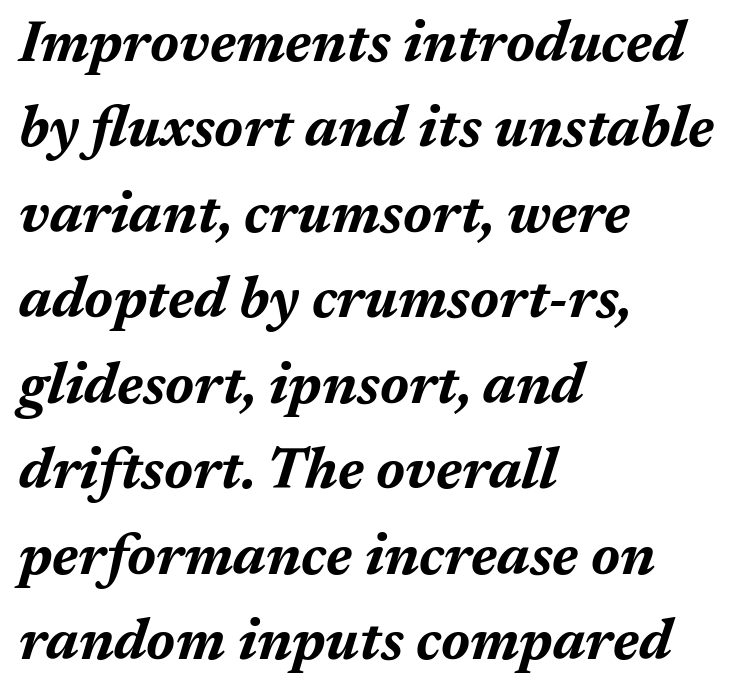
Teacher's note: observe the even left margin — that is flush-left alignment. The face used here has the dense, thick strokes of a bold. Regarding leading, the lines here are spaced in the standard way. Anything drawn beneath the words? Only blank space.
